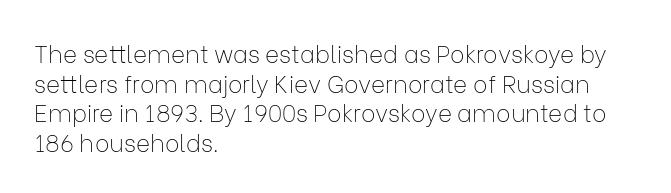
{"italic": "no", "bold": "no", "underline": "no", "align": "left", "line_spacing_ratio": 1.23, "letter_spacing": "normal", "letter_spacing_em": 0.0, "glyph_px": 24}
